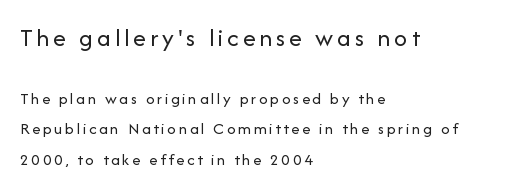
Stem width sits at or under what a default text font uses. Just letters on the line, the space beneath them empty. This is roman type, the default non-slanted kind. Large over small — that's the arrangement of the two blocks here. This rendering uses left alignment, leaving the right contour irregular.
